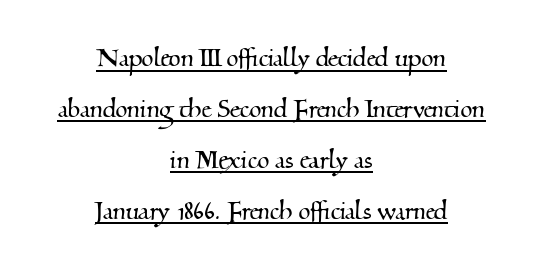
The image shows 31 px serif type; set centered, normal line spacing (1.64x), normal letter spacing, underlined; medium stroke contrast and a small x-height.
